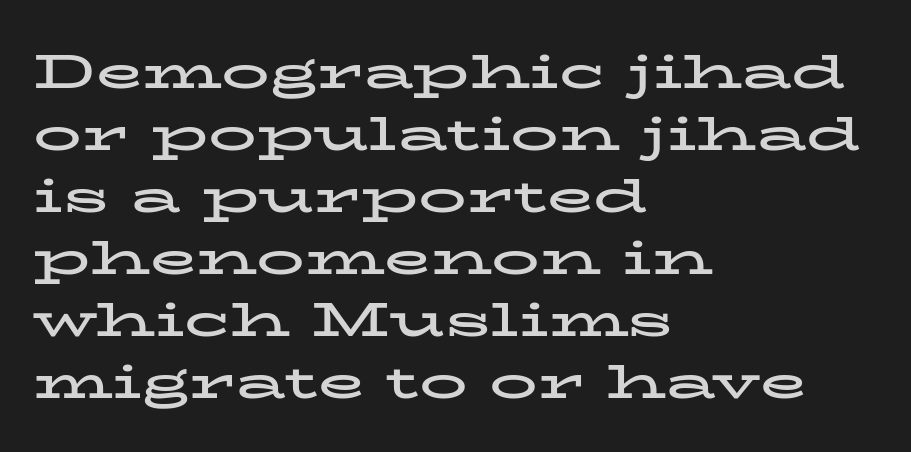
Q: Is the text bold? A: Yes.
Q: Is the text italic (slanted)? A: No, it is upright.
Q: Is the typeface a serif or a sans-serif typeface? A: Serif.
Q: Is the text underlined? A: No.
Q: How is the paragraph aligned? A: Left-aligned.
Q: Is the spacing between letters normal or unusually wide? A: Normal.
Q: Is the spacing between lines tight, normal or loose? A: Normal.
Q: Width (condensed, normal, or wide)? A: Wide.
Q: Stroke contrast? A: Low.
Q: x-height? A: Medium.
Q: Monospaced? A: No.
